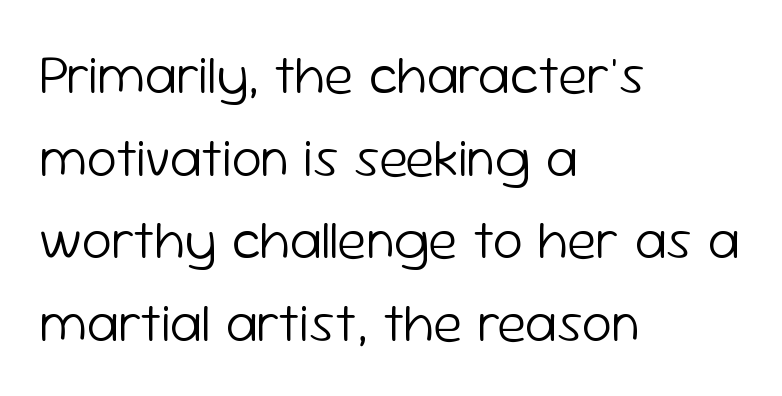
The image shows 54 px light sans-serif type, upright; set left-aligned, normal line spacing (1.53x), normal letter spacing, not underlined; low stroke contrast and a medium x-height.
